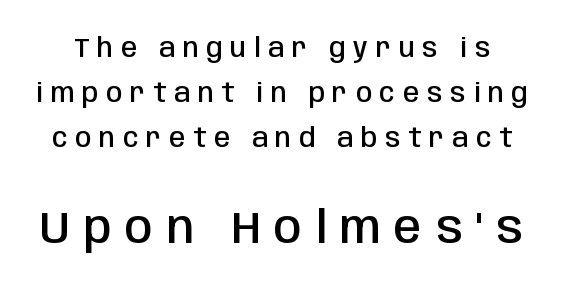
The image shows 45 px semibold, condensed sans-serif type, upright; set line spacing 1.73x, unusually wide letter spacing (+0.3 em), not underlined; the second (bottom) block is 1.73x larger; low stroke contrast and a large x-height.
